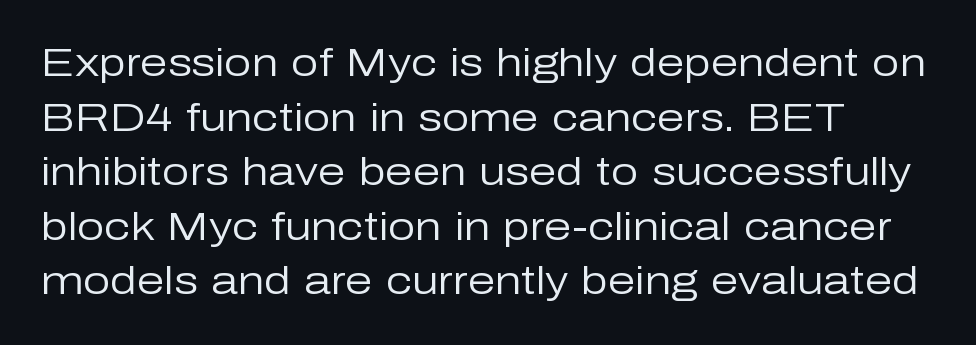
{"serif": "no", "italic": "no", "bold": "no", "weight": "regular", "width": "normal", "stroke_contrast": "low", "x_height": "medium", "monospaced": "no", "underline": "no", "align": "left", "line_spacing": "normal", "line_spacing_ratio": 1.4, "letter_spacing": "normal", "letter_spacing_em": 0.0, "glyph_px": 39}
